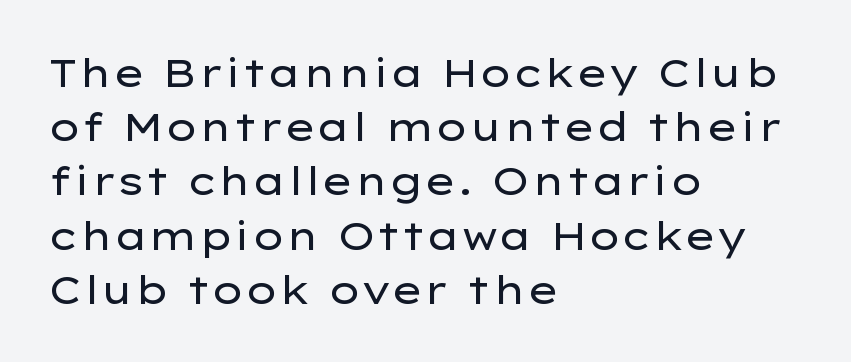
Does the copy run flush right? No — it runs flush left. Each letter keeps its own natural width here, so spacing adapts to shape. Bare-footed words on every line. The lettering holds an erect, upright posture throughout. Honestly, the letter spacing is just normal — you wouldn't notice it.
